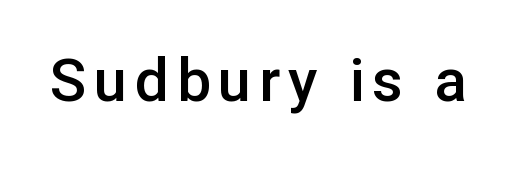
Q: Is the text bold? A: Semi-bold.
Q: Is the text italic (slanted)? A: No, it is upright.
Q: Is the typeface a serif or a sans-serif typeface? A: Sans-serif.
Q: Is the text underlined? A: No.
Q: Width (condensed, normal, or wide)? A: Normal.
Q: Stroke contrast? A: Low.
Q: x-height? A: Medium.
Q: Monospaced? A: No.
